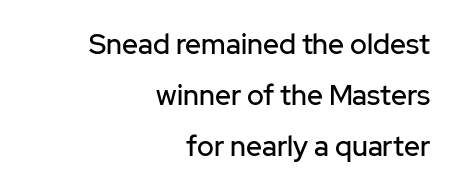
Between one letter and the next there's only the usual sliver of space. Which margin do the lines hug? The right one — the left edge is uneven. The characters display no serif detailing; their extremities are plain. The letters advance in unequal steps, a hallmark of proportional type.
